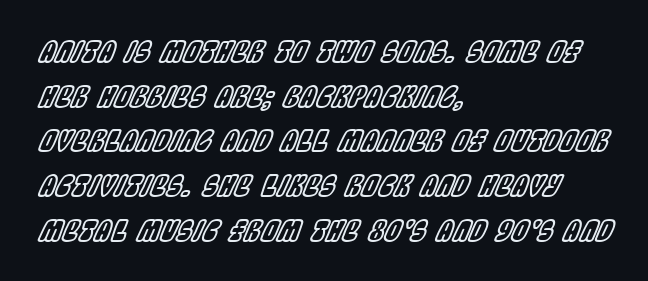
The image shows 29 px condensed type, italic (leaning right); set left-aligned, normal line spacing (1.54x), normal letter spacing, not underlined; a large x-height.
